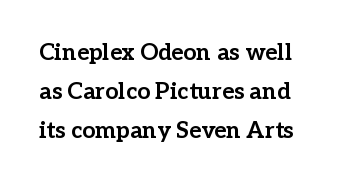
Q: Is the text bold? A: Yes.
Q: Is the text italic (slanted)? A: No, it is upright.
Q: Is the text underlined? A: No.
Q: Is the spacing between letters normal or unusually wide? A: Normal.
Q: Is the spacing between lines tight, normal or loose? A: Normal.
